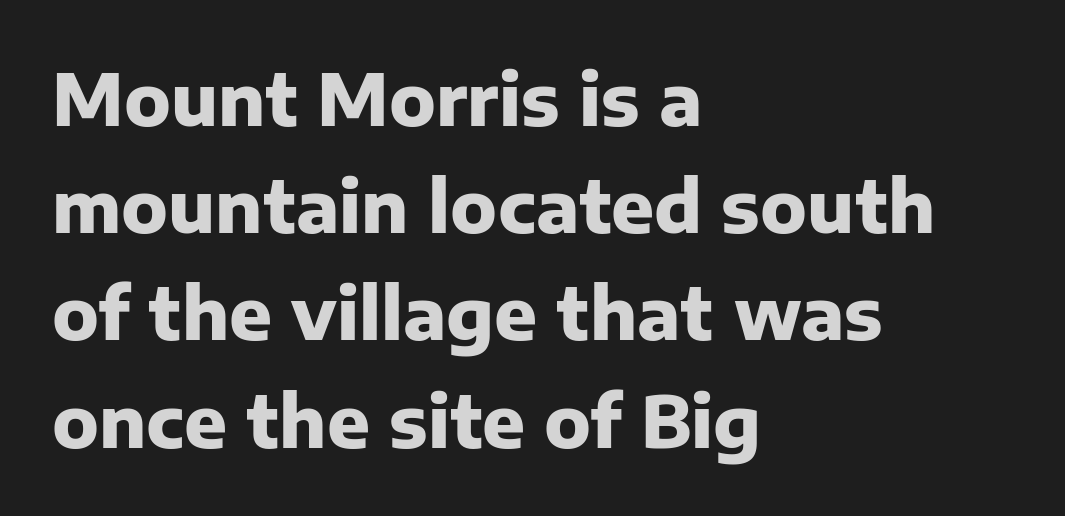
Serif or sans? Sans — the stroke terminals are bare. Nobody drew a line under any word here. The letters advance in unequal steps, a hallmark of proportional type. Set as a true bold cut, around the 700 mark.
